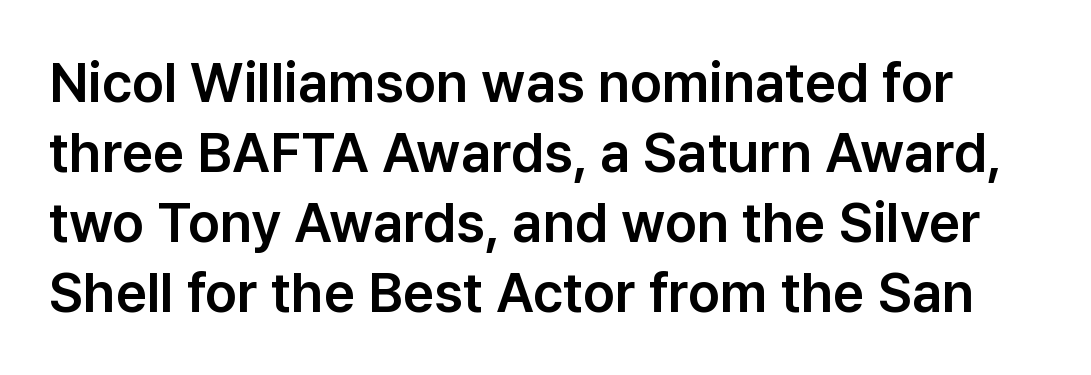
Q: Is the text italic (slanted)? A: No, it is upright.
Q: Is the typeface a serif or a sans-serif typeface? A: Sans-serif.
Q: Is the text underlined? A: No.
Q: Is the spacing between letters normal or unusually wide? A: Normal.
Q: Is the spacing between lines tight, normal or loose? A: Normal.
Q: Width (condensed, normal, or wide)? A: Normal.
Q: Stroke contrast? A: Low.
Q: x-height? A: Medium.
Q: Monospaced? A: No.
